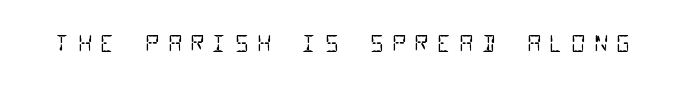
{"bold": "no", "underline": "no", "letter_spacing": "wide", "letter_spacing_em": 0.37, "glyph_px": 22}
